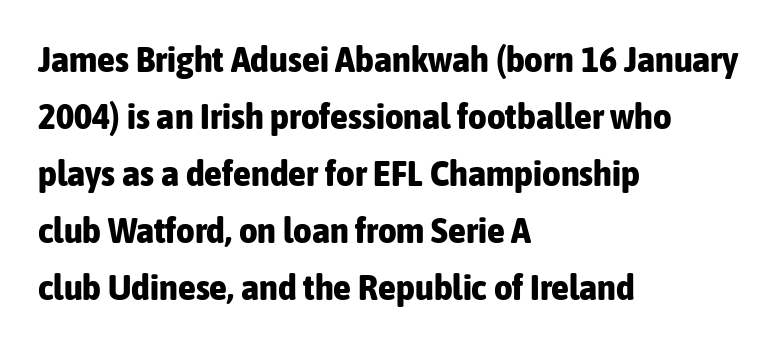
{"serif": "no", "italic": "no", "bold": "yes", "weight": "bold", "width": "condensed", "stroke_contrast": "low", "x_height": "medium", "monospaced": "no", "underline": "no", "align": "left", "line_spacing": "normal", "line_spacing_ratio": 1.58, "letter_spacing": "normal", "letter_spacing_em": 0.0, "glyph_px": 36}
